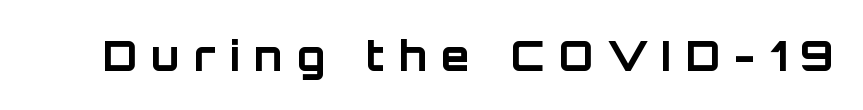
Q: Is the text bold? A: Yes.
Q: Is the text italic (slanted)? A: No, it is upright.
Q: Is the typeface a serif or a sans-serif typeface? A: Sans-serif.
Q: Is the text underlined? A: No.
Q: Is the spacing between letters normal or unusually wide? A: Unusually wide.
Q: Width (condensed, normal, or wide)? A: Normal.
Q: Stroke contrast? A: Low.
Q: x-height? A: Large.
Q: Monospaced? A: No.
